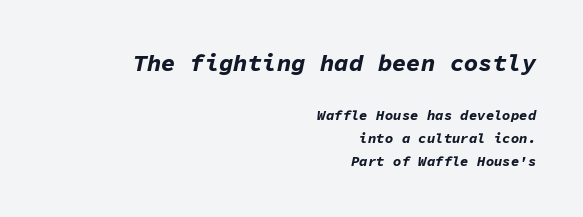
I'd describe the lettering as bold — thick and assertive. These lines keep a tight, regular rhythm from letter to letter. Bigger letters appear in the top chunk; the bottom chunk is reduced. This rendering features lettering with no underline. The passage shown stacks its lines at a standard gap. The setting favours the right margin, as signatures and pull-quotes sometimes do.
